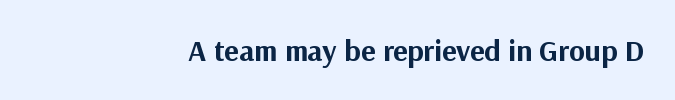
{"serif": "no", "italic": "no", "bold": "yes", "weight": "bold", "width": "normal", "stroke_contrast": "medium", "x_height": "medium", "monospaced": "no", "underline": "no", "align": "right", "letter_spacing": "normal", "letter_spacing_em": 0.0, "glyph_px": 30}
